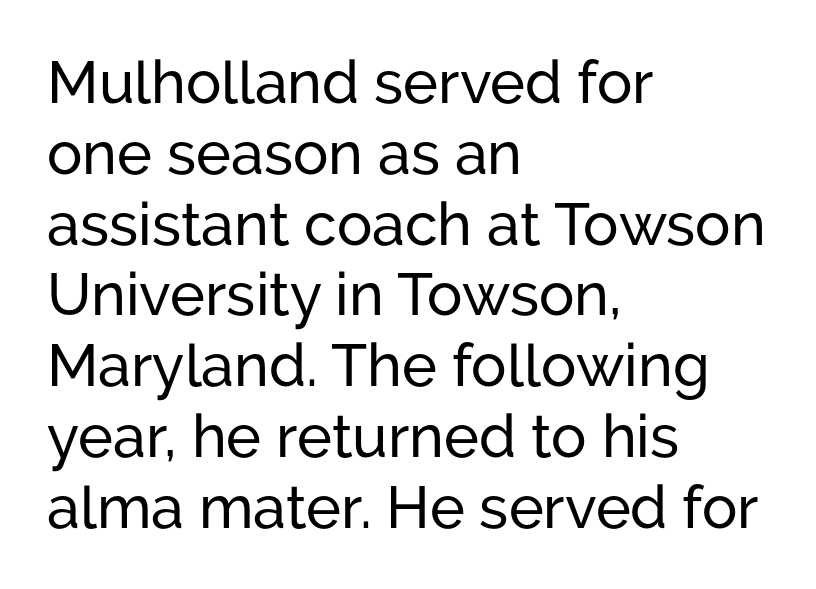
Q: Is the text italic (slanted)? A: No, it is upright.
Q: Is the typeface a serif or a sans-serif typeface? A: Sans-serif.
Q: Is the text underlined? A: No.
Q: How is the paragraph aligned? A: Left-aligned.
Q: Is the spacing between letters normal or unusually wide? A: Normal.
Q: Width (condensed, normal, or wide)? A: Normal.
Q: Stroke contrast? A: Low.
Q: x-height? A: Medium.
Q: Monospaced? A: No.
